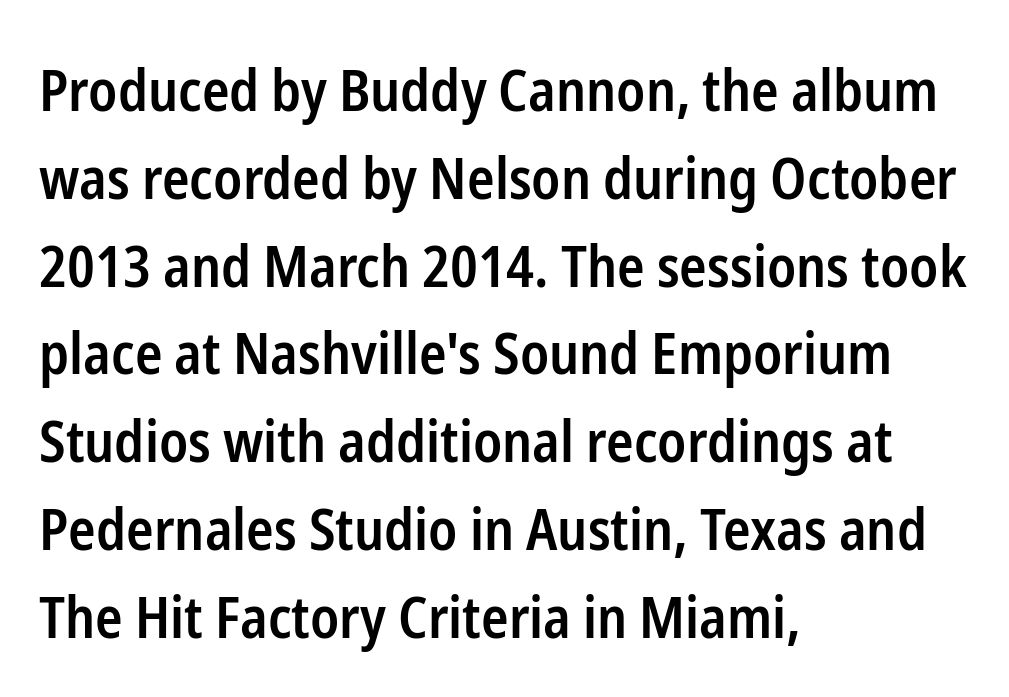
Q: Is the text bold? A: Semi-bold.
Q: Is the text italic (slanted)? A: No, it is upright.
Q: Is the typeface a serif or a sans-serif typeface? A: Sans-serif.
Q: Is the text underlined? A: No.
Q: How is the paragraph aligned? A: Left-aligned.
Q: Is the spacing between letters normal or unusually wide? A: Normal.
Q: Is the spacing between lines tight, normal or loose? A: Normal.
Q: Width (condensed, normal, or wide)? A: Condensed.
Q: Stroke contrast? A: Low.
Q: x-height? A: Medium.
Q: Monospaced? A: No.
